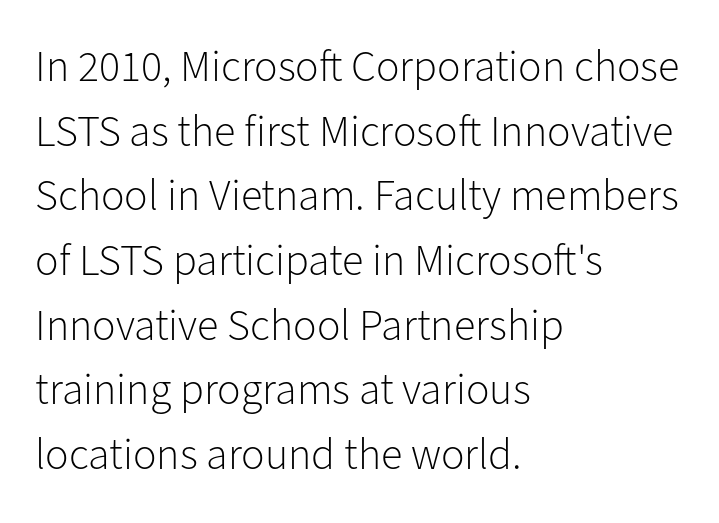
{"serif": "no", "italic": "no", "bold": "no", "weight": "light", "width": "normal", "stroke_contrast": "low", "x_height": "medium", "monospaced": "no", "underline": "no", "align": "left", "line_spacing": "normal", "line_spacing_ratio": 1.47, "letter_spacing": "normal", "letter_spacing_em": 0.0, "glyph_px": 44}
